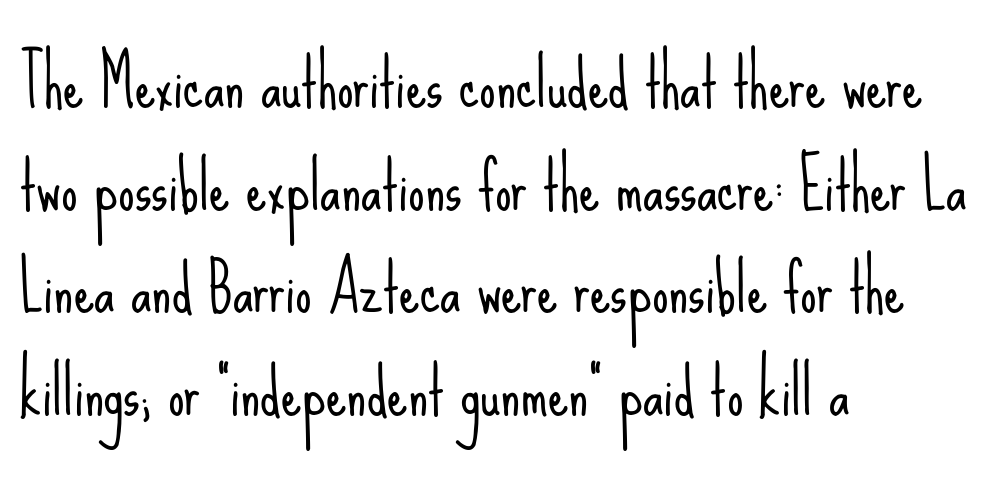
The image shows 65 px light, condensed sans-serif type, upright; set left-aligned, normal line spacing (1.58x), normal letter spacing, not underlined; low stroke contrast and a small x-height.
